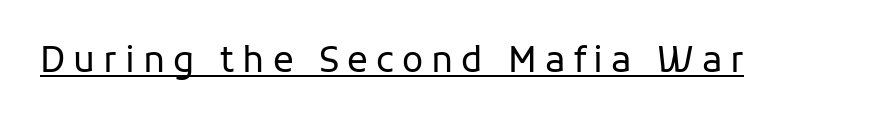
{"serif": "no", "italic": "no", "bold": "no", "weight": "regular", "width": "normal", "stroke_contrast": "low", "x_height": "medium", "monospaced": "no", "underline": "yes", "letter_spacing": "wide", "letter_spacing_em": 0.23, "glyph_px": 35}
